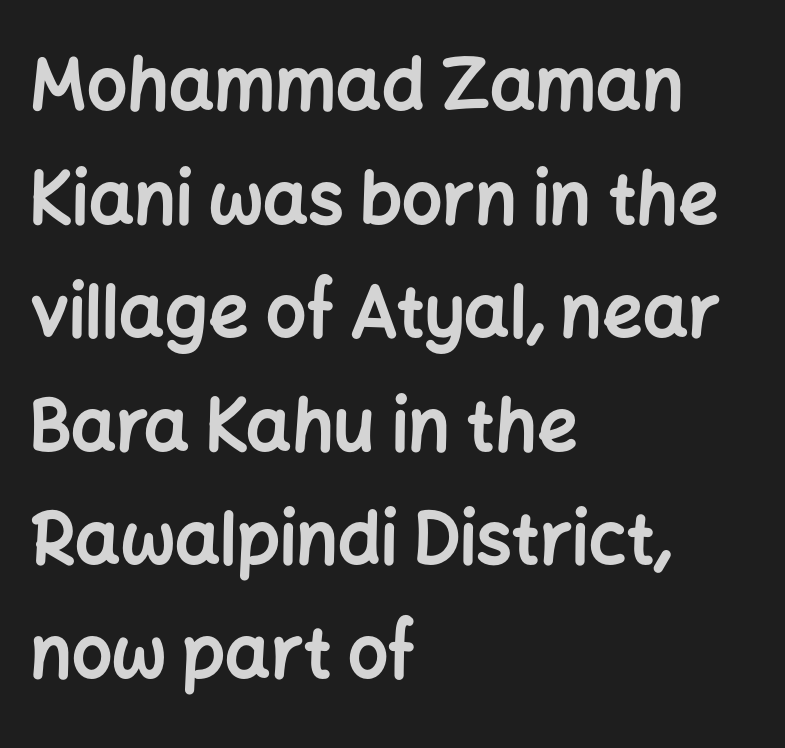
Q: Is the text bold? A: Yes.
Q: Is the text italic (slanted)? A: No, it is upright.
Q: Is the typeface a serif or a sans-serif typeface? A: Sans-serif.
Q: Is the text underlined? A: No.
Q: How is the paragraph aligned? A: Left-aligned.
Q: Is the spacing between letters normal or unusually wide? A: Normal.
Q: Is the spacing between lines tight, normal or loose? A: Normal.
Q: Width (condensed, normal, or wide)? A: Normal.
Q: Stroke contrast? A: Low.
Q: x-height? A: Medium.
Q: Monospaced? A: No.
